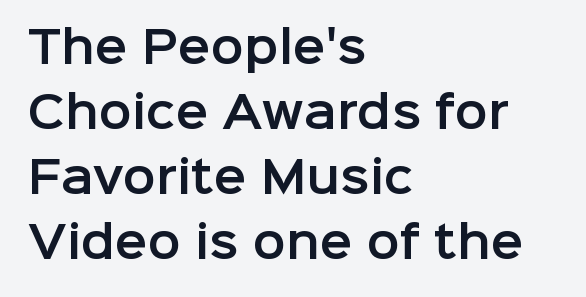
{"serif": "no", "italic": "no", "width": "normal", "stroke_contrast": "low", "x_height": "medium", "monospaced": "no", "underline": "no", "align": "left", "line_spacing": "normal", "line_spacing_ratio": 1.48, "letter_spacing": "normal", "letter_spacing_em": 0.0, "glyph_px": 44}
